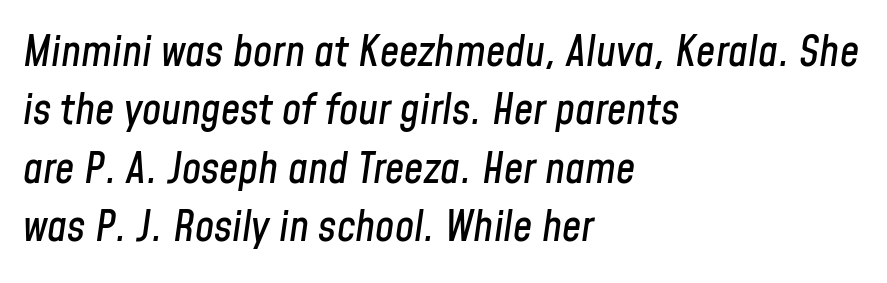
Q: Is the text italic (slanted)? A: Yes, it leans right by about 8 degrees.
Q: Is the text underlined? A: No.
Q: How is the paragraph aligned? A: Left-aligned.
Q: Is the spacing between letters normal or unusually wide? A: Normal.
Q: Is the spacing between lines tight, normal or loose? A: Normal.
Q: Width (condensed, normal, or wide)? A: Condensed.
Q: Stroke contrast? A: Low.
Q: x-height? A: Medium.
Q: Monospaced? A: No.
